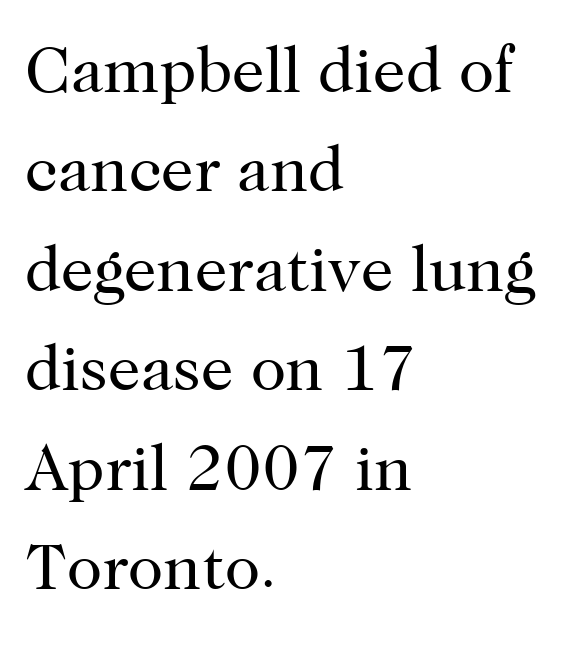
{"serif": "yes", "italic": "no", "bold": "no", "weight": "regular", "width": "normal", "stroke_contrast": "high", "x_height": "medium", "monospaced": "no", "underline": "no", "align": "left", "line_spacing": "normal", "line_spacing_ratio": 1.53, "letter_spacing": "normal", "letter_spacing_em": 0.0, "glyph_px": 65}
